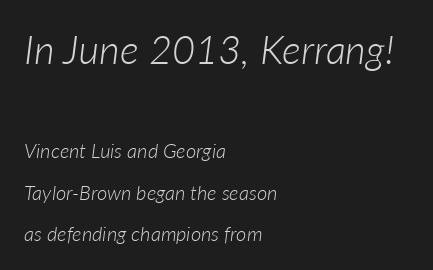
Q: Is the text bold? A: No.
Q: Is the text italic (slanted)? A: Yes, it leans right by about 7 degrees.
Q: Is the text underlined? A: No.
Q: How is the paragraph aligned? A: Left-aligned.
Q: Is the spacing between letters normal or unusually wide? A: Normal.
Q: Is the spacing between lines tight, normal or loose? A: Loose.
Q: Which block of text is set in a larger size, the first (top) or the second (bottom)? A: The first (top) one.
Q: Width (condensed, normal, or wide)? A: Normal.
Q: Stroke contrast? A: Low.
Q: x-height? A: Medium.
Q: Monospaced? A: No.
